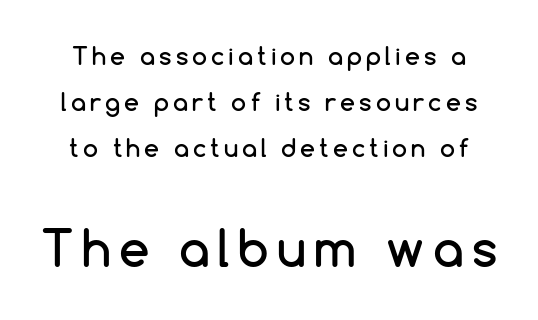
Q: Is the text italic (slanted)? A: No, it is upright.
Q: Is the typeface a serif or a sans-serif typeface? A: Sans-serif.
Q: Is the text underlined? A: No.
Q: Is the spacing between lines tight, normal or loose? A: Loose.
Q: Which block of text is set in a larger size, the first (top) or the second (bottom)? A: The second (bottom) one.
Q: Width (condensed, normal, or wide)? A: Normal.
Q: Stroke contrast? A: Low.
Q: x-height? A: Medium.
Q: Monospaced? A: No.
